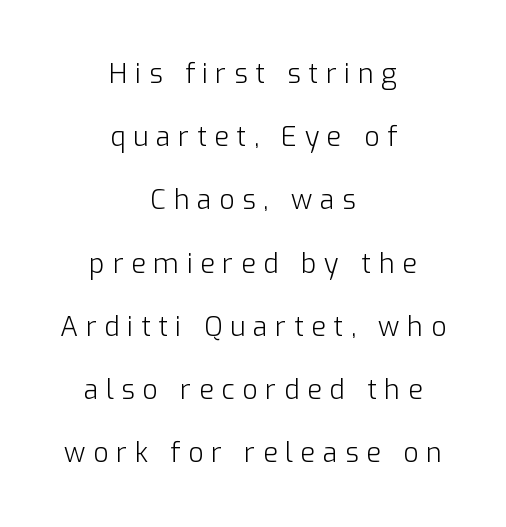
The vertical gap from one line to the next is large. Caption: face not bold, strokes unweighted. This rendering widens character spacing well past its baseline value. The whitespace from short lines is split evenly between both sides.
